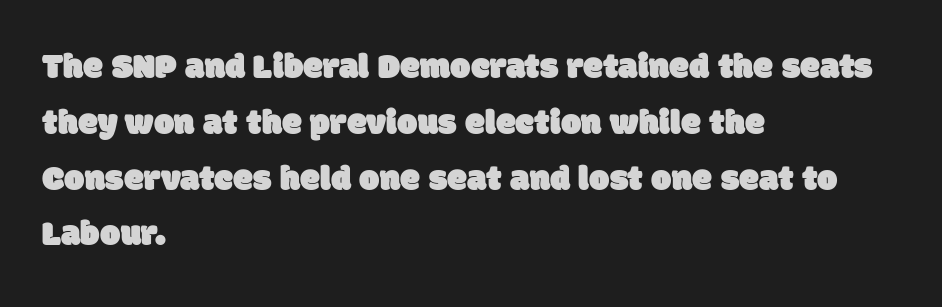
Q: Is the typeface a serif or a sans-serif typeface? A: Sans-serif.
Q: Is the text underlined? A: No.
Q: How is the paragraph aligned? A: Left-aligned.
Q: Is the spacing between letters normal or unusually wide? A: Normal.
Q: Is the spacing between lines tight, normal or loose? A: Normal.
Q: Width (condensed, normal, or wide)? A: Normal.
Q: Stroke contrast? A: Low.
Q: x-height? A: Large.
Q: Monospaced? A: No.
